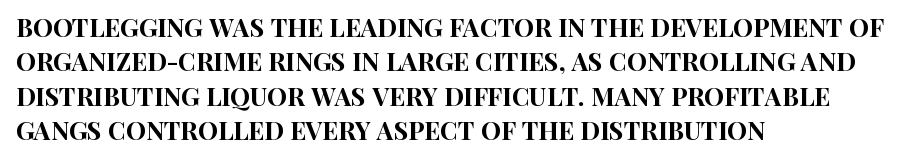
The image shows 25 px text type, upright; set left-aligned, normal line spacing (1.38x), normal letter spacing, not underlined.
